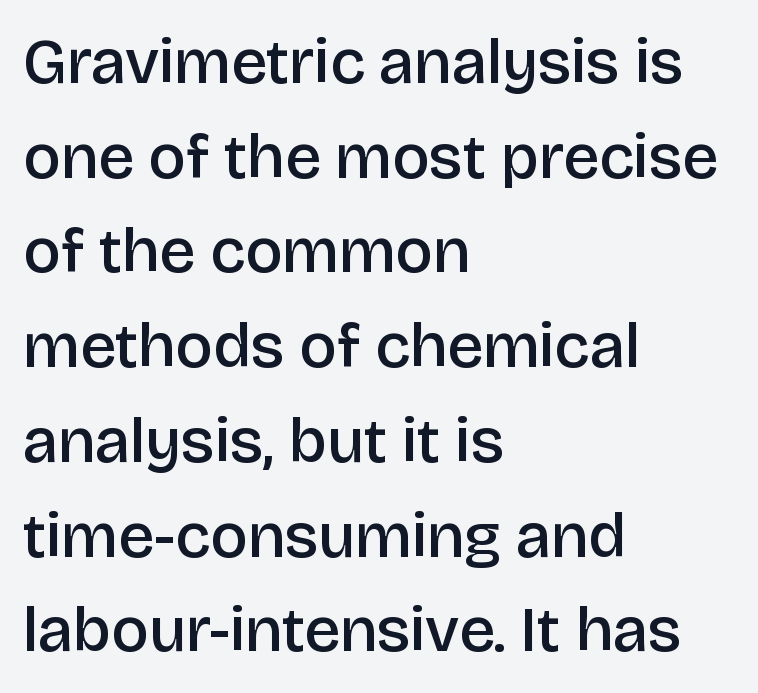
These words are printed semibold, heavier than regular yet not bold. Is this a fixed-width face? No — the glyphs have proportional, varying widths. This is sans-serif lettering, the kind often seen on screens and signage. In terms of letterspacing, this is plain default setting. Evenly set lines give the paragraph a standard silhouette.
